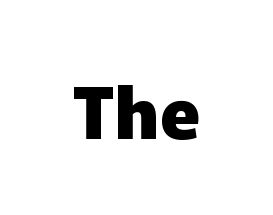
{"serif": "no", "italic": "no", "bold": "yes", "weight": "heavy", "width": "normal", "stroke_contrast": "low", "x_height": "medium", "monospaced": "no", "underline": "no", "letter_spacing": "normal", "letter_spacing_em": 0.0, "glyph_px": 72}
